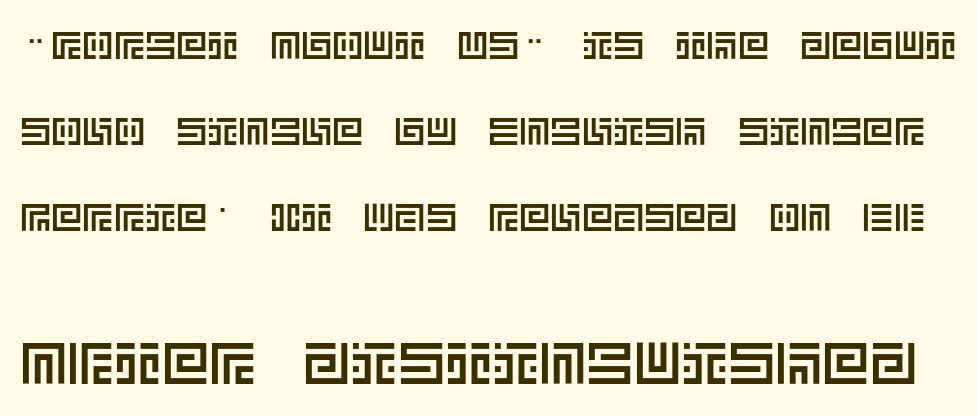
Style check: upright. Underlining? Definitely not there. This sample uses plain, unmodified letter spacing. Here the second block reads like a headline and the first like body copy. How would I describe the line gaps? Wide and relaxed.
